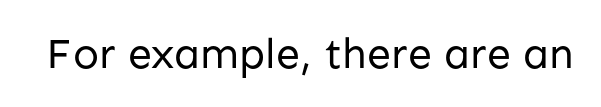
The image shows 43 px regular-weight sans-serif type, upright; set normal letter spacing, not underlined; low stroke contrast and a medium x-height.
